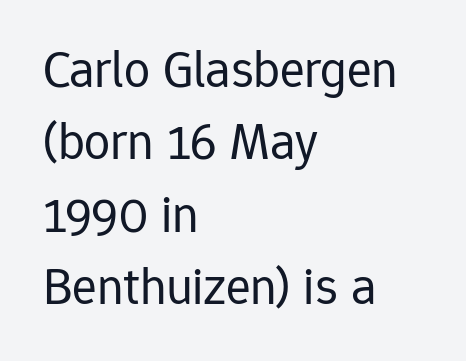
The image shows 52 px regular-weight sans-serif type, upright; set left-aligned, normal line spacing (1.39x), normal letter spacing, not underlined; low stroke contrast and a medium x-height.
